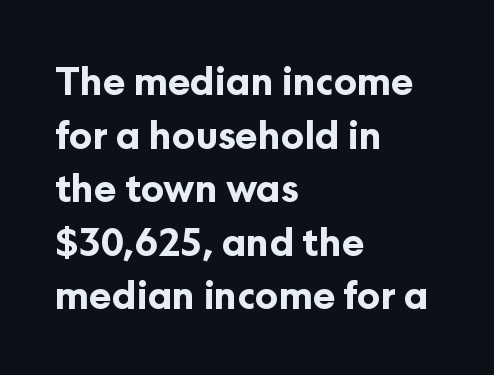
Q: Is the text bold? A: Yes.
Q: Is the text italic (slanted)? A: No, it is upright.
Q: Is the typeface a serif or a sans-serif typeface? A: Sans-serif.
Q: Is the text underlined? A: No.
Q: How is the paragraph aligned? A: Left-aligned.
Q: Is the spacing between letters normal or unusually wide? A: Normal.
Q: Is the spacing between lines tight, normal or loose? A: Normal.
Q: Width (condensed, normal, or wide)? A: Normal.
Q: Stroke contrast? A: Low.
Q: x-height? A: Medium.
Q: Monospaced? A: No.
